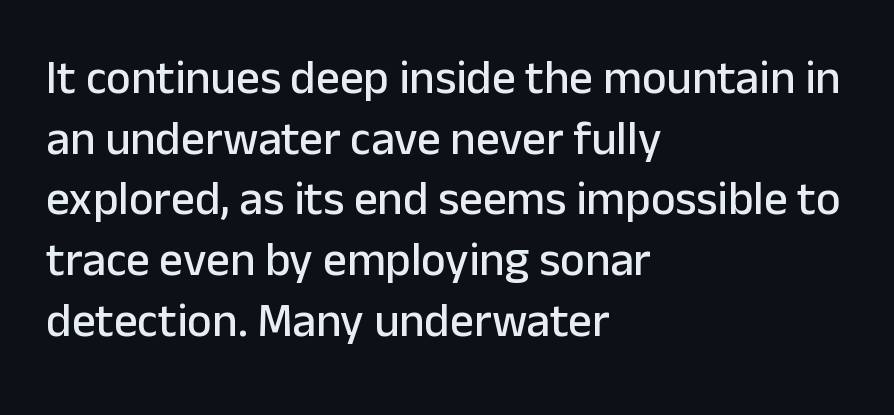
Q: Is the text italic (slanted)? A: No, it is upright.
Q: Is the typeface a serif or a sans-serif typeface? A: Sans-serif.
Q: Is the text underlined? A: No.
Q: How is the paragraph aligned? A: Left-aligned.
Q: Is the spacing between letters normal or unusually wide? A: Normal.
Q: Is the spacing between lines tight, normal or loose? A: Normal.
Q: Width (condensed, normal, or wide)? A: Normal.
Q: Stroke contrast? A: Low.
Q: x-height? A: Medium.
Q: Monospaced? A: No.
